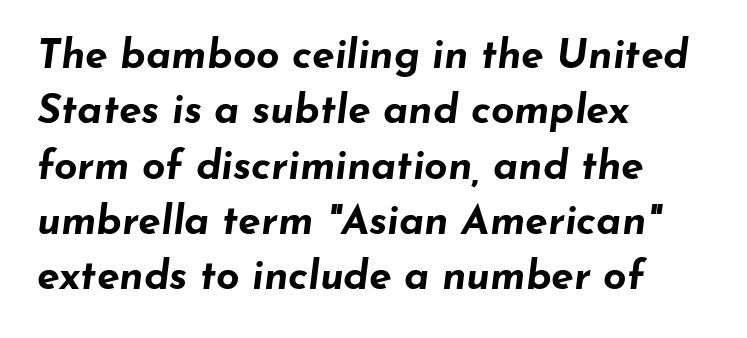
Q: Is the text bold? A: Yes.
Q: Is the text italic (slanted)? A: Yes, it leans right by about 7 degrees.
Q: Is the text underlined? A: No.
Q: How is the paragraph aligned? A: Left-aligned.
Q: Is the spacing between letters normal or unusually wide? A: Normal.
Q: Is the spacing between lines tight, normal or loose? A: Normal.
Q: Width (condensed, normal, or wide)? A: Wide.
Q: Stroke contrast? A: Low.
Q: x-height? A: Small.
Q: Monospaced? A: No.
